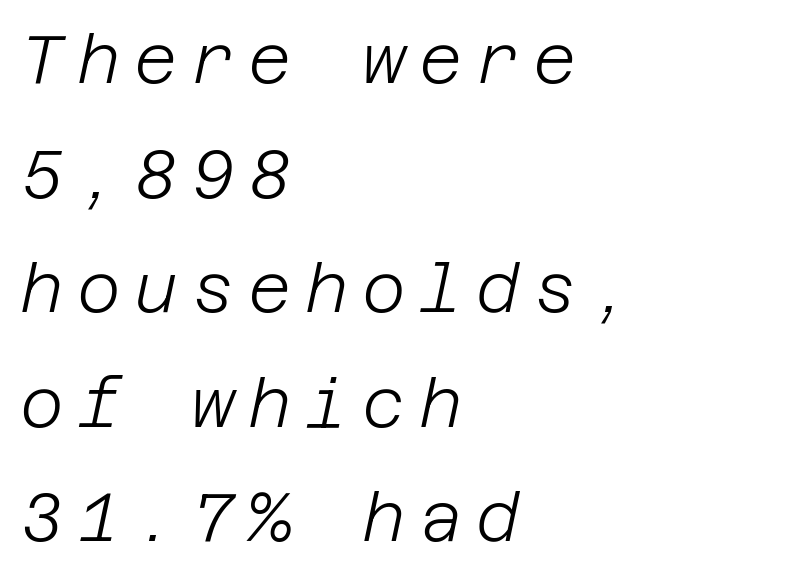
Q: Is the text bold? A: No.
Q: Is the text italic (slanted)? A: Yes, it leans right by about 12 degrees.
Q: Is the text underlined? A: No.
Q: How is the paragraph aligned? A: Left-aligned.
Q: Is the spacing between letters normal or unusually wide? A: Unusually wide.
Q: Width (condensed, normal, or wide)? A: Normal.
Q: Stroke contrast? A: Low.
Q: x-height? A: Large.
